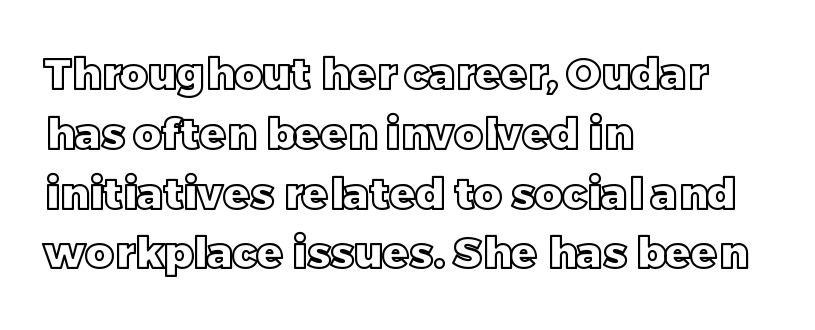
{"italic": "no", "width": "normal", "x_height": "large", "monospaced": "no", "underline": "no", "align": "left", "line_spacing": "normal", "line_spacing_ratio": 1.39, "letter_spacing": "normal", "letter_spacing_em": 0.0, "glyph_px": 43}
